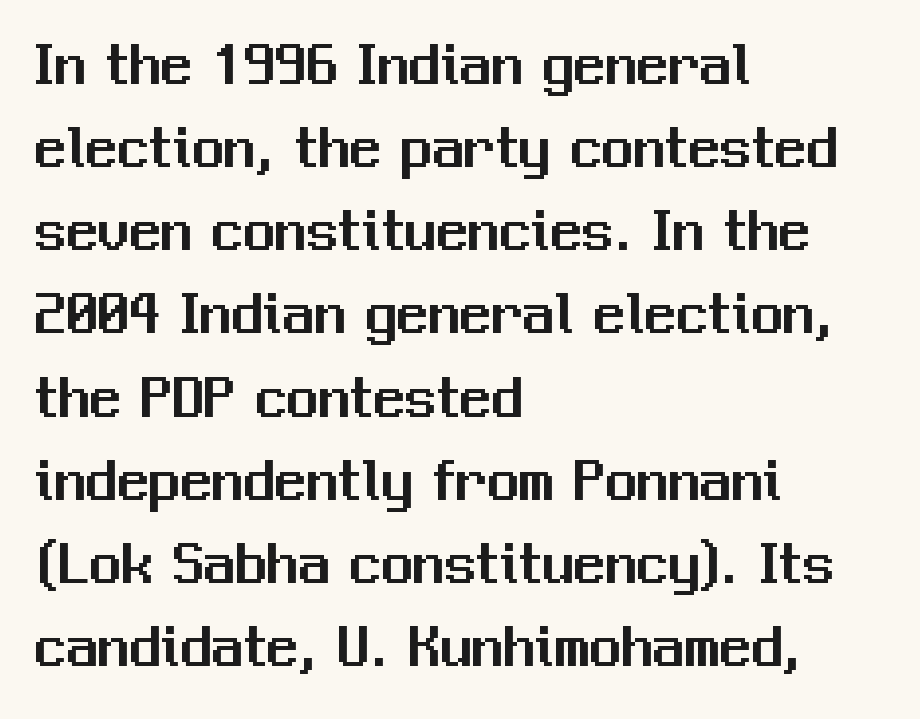
One glance says typical: line gaps are just what's usual. Visually the block forms a straight wall on the left and a jagged coastline on the right. Posture: upright roman. Note: no serifs on the glyphs.
